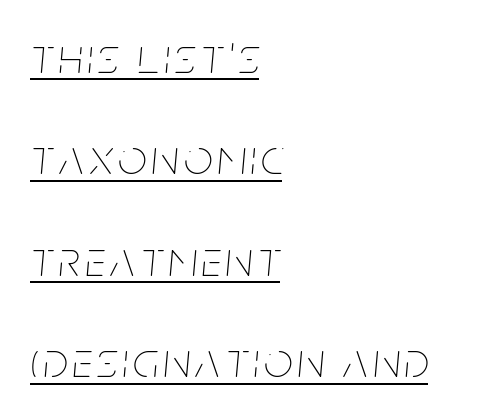
The image shows 50 px thin, condensed type, italic (leaning right); set left-aligned, loose line spacing (2.03x), underlined; low stroke contrast and a large x-height.
